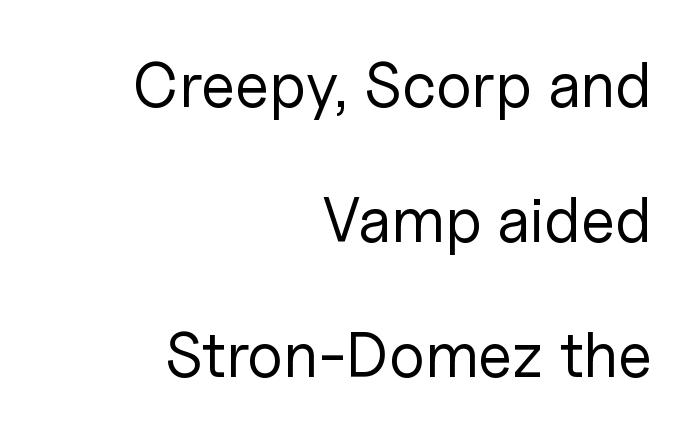
Q: Is the text bold? A: No.
Q: Is the text italic (slanted)? A: No, it is upright.
Q: Is the typeface a serif or a sans-serif typeface? A: Sans-serif.
Q: Is the text underlined? A: No.
Q: How is the paragraph aligned? A: Right-aligned.
Q: Is the spacing between letters normal or unusually wide? A: Normal.
Q: Is the spacing between lines tight, normal or loose? A: Loose.
Q: Width (condensed, normal, or wide)? A: Normal.
Q: Stroke contrast? A: Low.
Q: x-height? A: Medium.
Q: Monospaced? A: No.
